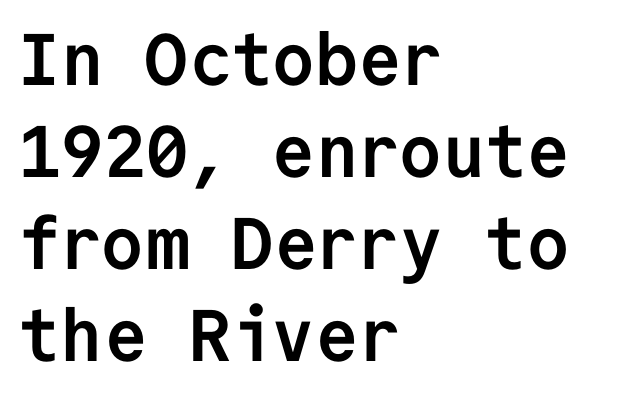
{"serif": "no", "italic": "no", "bold": "yes", "weight": "semibold", "width": "normal", "stroke_contrast": "low", "x_height": "medium", "monospaced": "yes", "underline": "no", "align": "left", "line_spacing": "normal", "line_spacing_ratio": 1.26, "letter_spacing": "normal", "letter_spacing_em": 0.0, "glyph_px": 73}
